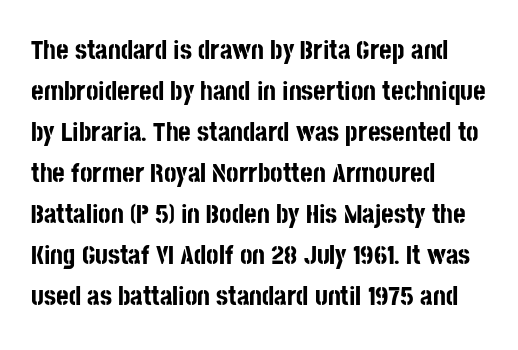
The image shows 27 px bold type, upright; set left-aligned, normal line spacing (1.52x), normal letter spacing, not underlined.
